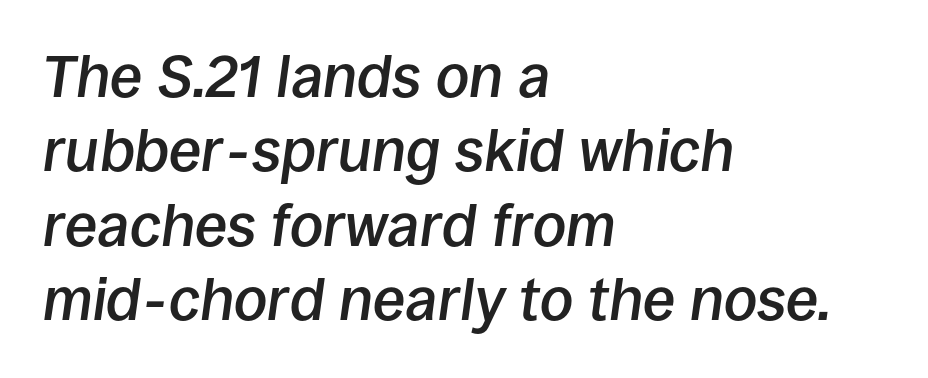
{"italic": "yes", "lean": "right", "slant_degrees": 8, "bold": "semi", "weight": "semibold", "width": "normal", "stroke_contrast": "low", "x_height": "large", "monospaced": "no", "underline": "no", "align": "left", "line_spacing": "normal", "line_spacing_ratio": 1.26, "letter_spacing": "normal", "letter_spacing_em": 0.0, "glyph_px": 59}
